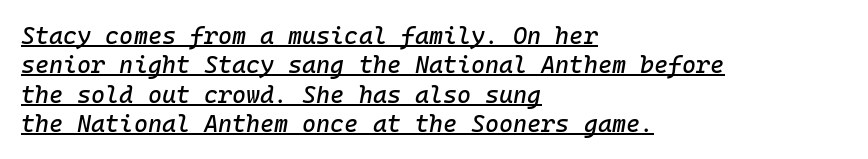
The image shows 24 px text type, italic (leaning right); set left-aligned, line spacing 1.22x, normal letter spacing, underlined.
